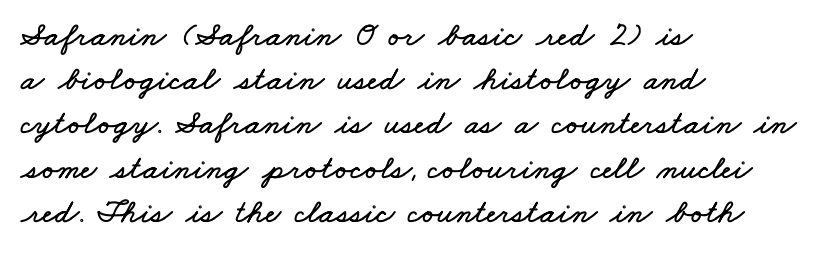
{"width": "wide", "stroke_contrast": "low", "x_height": "small", "monospaced": "no", "underline": "no", "align": "left", "line_spacing": "normal", "line_spacing_ratio": 1.3, "letter_spacing": "normal", "letter_spacing_em": 0.0, "glyph_px": 34}
